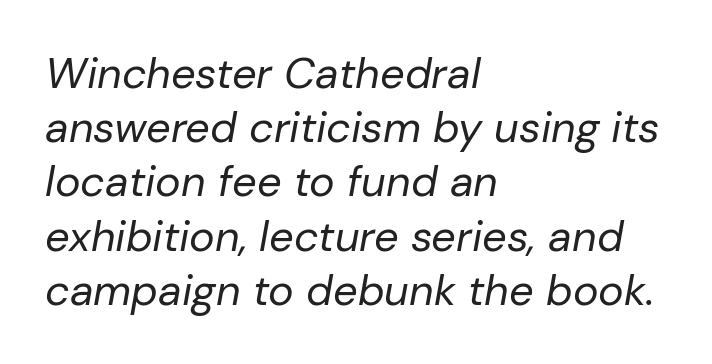
Varying glyph widths throughout — classic text-font behaviour. The ragged edge is on the right, which tells us the setting is flush left. Students, observe: this is what conventionally led text looks like. The tracking reads as untouched default to a designer's eye. The font's italic variant was chosen for this text. The foot of each line stays bare and open.
